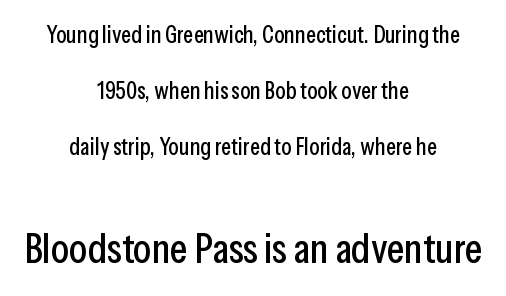
The image shows 42 px condensed sans-serif type, upright; set centered, loose line spacing (2.34x), normal letter spacing, not underlined; the second (bottom) block is 1.75x larger; low stroke contrast and a medium x-height.
